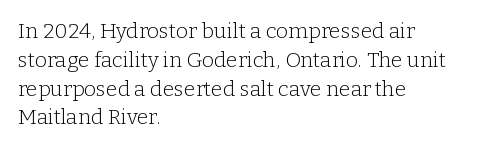
The image shows 21 px text type, upright; set left-aligned, normal line spacing (1.37x), normal letter spacing, not underlined.
